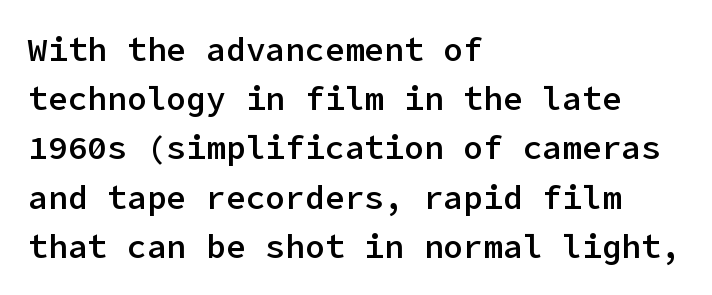
{"serif": "no", "italic": "no", "bold": "semi", "weight": "semibold", "width": "normal", "stroke_contrast": "low", "x_height": "medium", "underline": "no", "align": "left", "line_spacing": "normal", "line_spacing_ratio": 1.49, "letter_spacing": "normal", "letter_spacing_em": 0.0, "glyph_px": 33}
